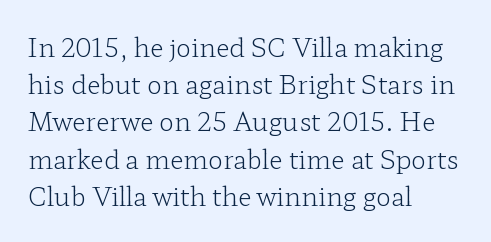
The image shows 25 px text type, upright; set left-aligned, normal line spacing (1.49x), normal letter spacing, not underlined.
